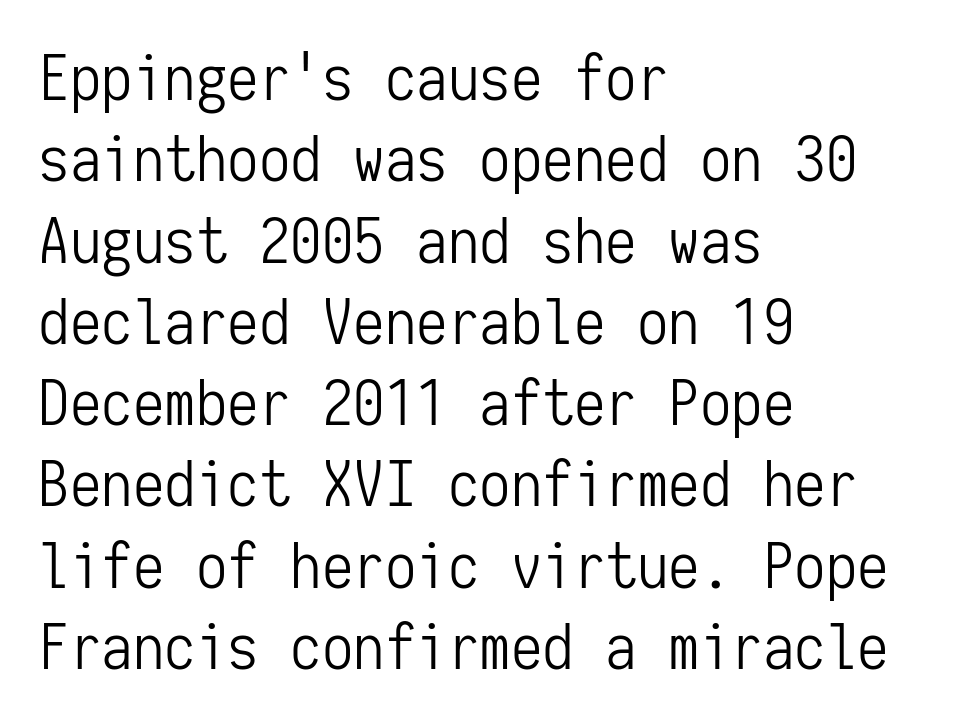
The image shows 63 px light, condensed sans-serif type, upright, monospaced; set left-aligned, normal line spacing (1.29x), normal letter spacing, not underlined; low stroke contrast and a medium x-height.
